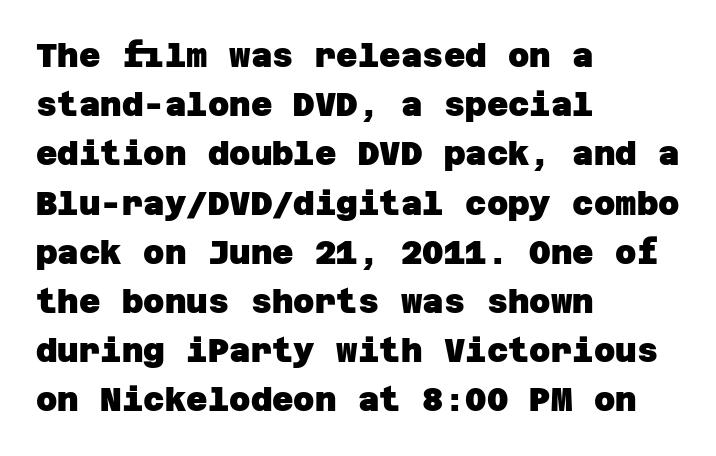
{"serif": "no", "bold": "yes", "weight": "heavy", "width": "normal", "stroke_contrast": "low", "x_height": "large", "underline": "no", "align": "left", "line_spacing": "normal", "line_spacing_ratio": 1.49, "letter_spacing": "normal", "letter_spacing_em": 0.0, "glyph_px": 33}
